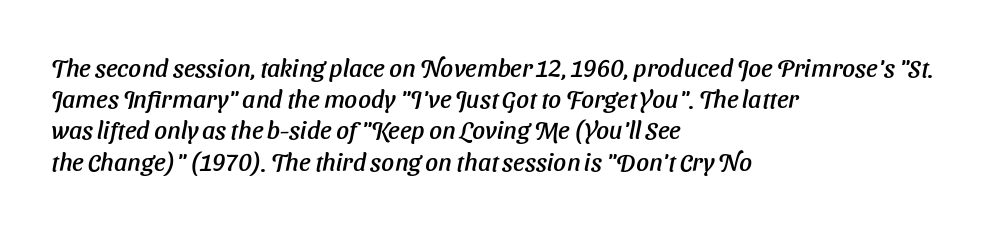
Q: Is the text italic (slanted)? A: Yes, it leans right by about 11 degrees.
Q: Is the text underlined? A: No.
Q: How is the paragraph aligned? A: Left-aligned.
Q: Is the spacing between letters normal or unusually wide? A: Normal.
Q: Is the spacing between lines tight, normal or loose? A: Normal.
